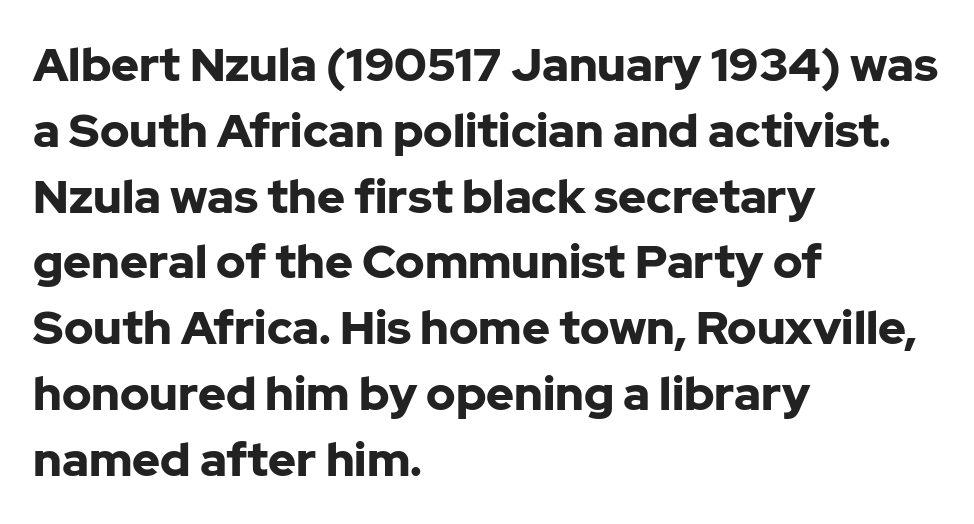
Q: Is the text bold? A: Yes.
Q: Is the text italic (slanted)? A: No, it is upright.
Q: Is the typeface a serif or a sans-serif typeface? A: Sans-serif.
Q: Is the text underlined? A: No.
Q: How is the paragraph aligned? A: Left-aligned.
Q: Is the spacing between letters normal or unusually wide? A: Normal.
Q: Is the spacing between lines tight, normal or loose? A: Normal.
Q: Width (condensed, normal, or wide)? A: Normal.
Q: Stroke contrast? A: Low.
Q: x-height? A: Medium.
Q: Monospaced? A: No.
